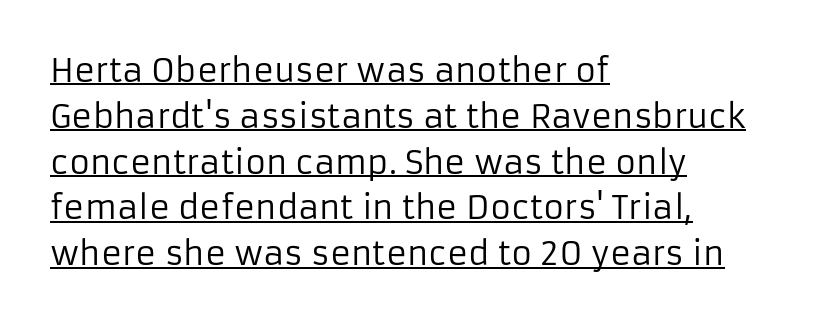
Q: Is the text bold? A: No.
Q: Is the text italic (slanted)? A: No, it is upright.
Q: Is the typeface a serif or a sans-serif typeface? A: Sans-serif.
Q: Is the text underlined? A: Yes.
Q: How is the paragraph aligned? A: Left-aligned.
Q: Is the spacing between letters normal or unusually wide? A: Normal.
Q: Is the spacing between lines tight, normal or loose? A: Normal.
Q: Width (condensed, normal, or wide)? A: Normal.
Q: Stroke contrast? A: Low.
Q: x-height? A: Medium.
Q: Monospaced? A: No.
